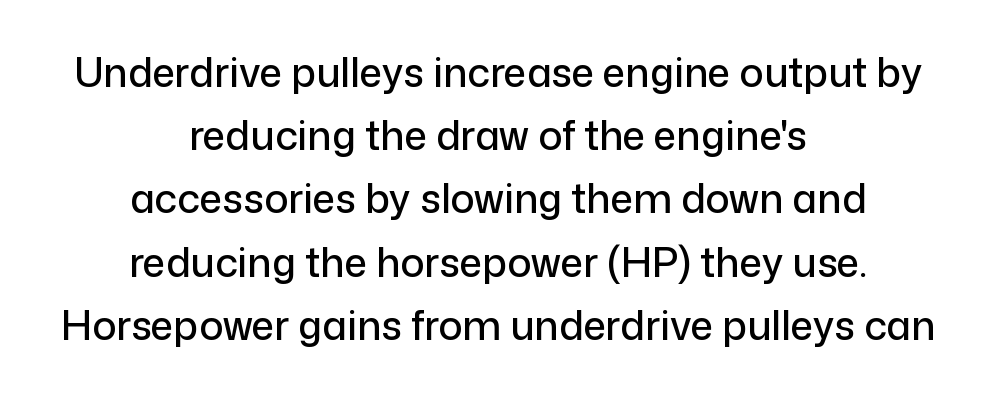
{"serif": "no", "italic": "no", "width": "normal", "stroke_contrast": "low", "x_height": "medium", "monospaced": "no", "underline": "no", "align": "center", "line_spacing": "normal", "line_spacing_ratio": 1.58, "letter_spacing": "normal", "letter_spacing_em": 0.0, "glyph_px": 40}
